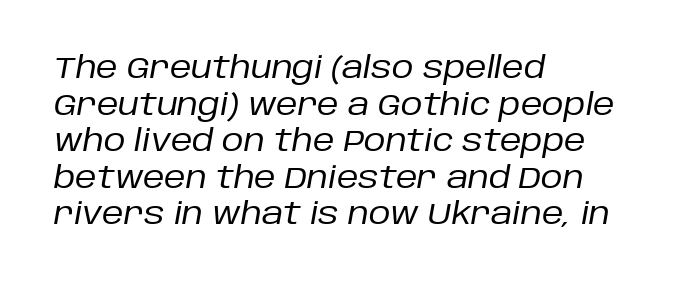
The image shows 30 px regular-weight type, italic (leaning right); set left-aligned, line spacing 1.22x, normal letter spacing, not underlined; low stroke contrast and a large x-height.
